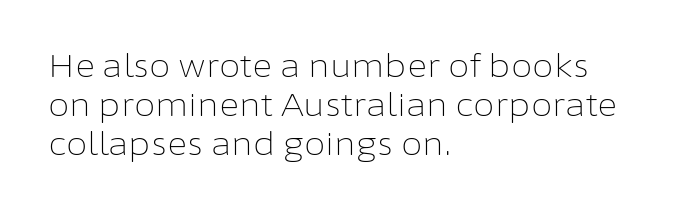
Q: Is the text bold? A: No.
Q: Is the text italic (slanted)? A: No, it is upright.
Q: Is the typeface a serif or a sans-serif typeface? A: Sans-serif.
Q: Is the text underlined? A: No.
Q: How is the paragraph aligned? A: Left-aligned.
Q: Is the spacing between letters normal or unusually wide? A: Normal.
Q: Is the spacing between lines tight, normal or loose? A: Normal.
Q: Width (condensed, normal, or wide)? A: Normal.
Q: Stroke contrast? A: Low.
Q: x-height? A: Medium.
Q: Monospaced? A: No.
